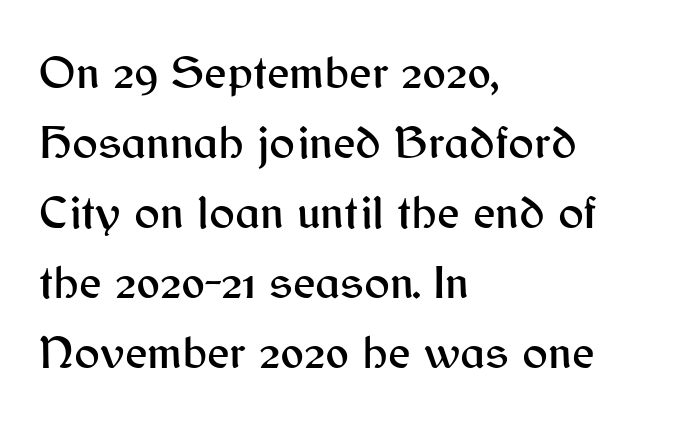
{"serif": "no", "italic": "no", "width": "normal", "stroke_contrast": "medium", "x_height": "medium", "monospaced": "no", "underline": "no", "align": "left", "line_spacing": "normal", "line_spacing_ratio": 1.46, "letter_spacing": "normal", "letter_spacing_em": 0.0, "glyph_px": 48}
